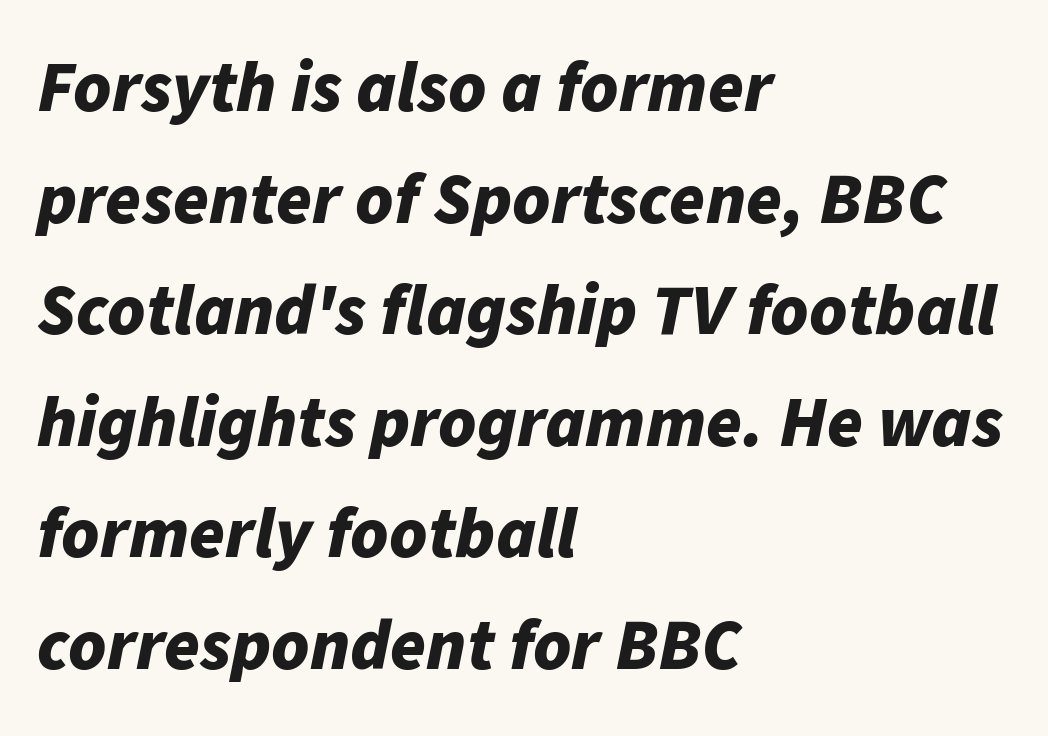
The rendering uses natural spacing where letterforms have individual widths. The glyphs are unaccompanied by any horizontal stroke below them. The letters are slanted; this is an italic face. Heavy-handed strokes throughout: this text is bold. This sample is left-justified, so line endings fall wherever the words run out. A typesetter would call this leading conventional body-copy spacing.
